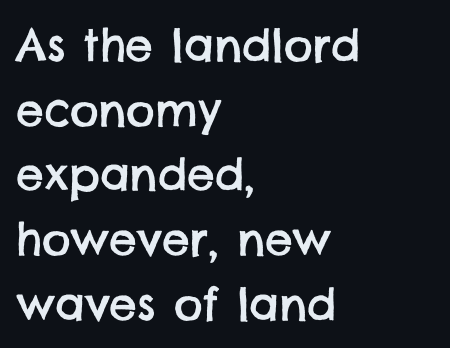
Q: Is the typeface a serif or a sans-serif typeface? A: Sans-serif.
Q: Is the text underlined? A: No.
Q: How is the paragraph aligned? A: Left-aligned.
Q: Is the spacing between letters normal or unusually wide? A: Normal.
Q: Is the spacing between lines tight, normal or loose? A: Normal.
Q: Width (condensed, normal, or wide)? A: Normal.
Q: Stroke contrast? A: Low.
Q: x-height? A: Large.
Q: Monospaced? A: No.
